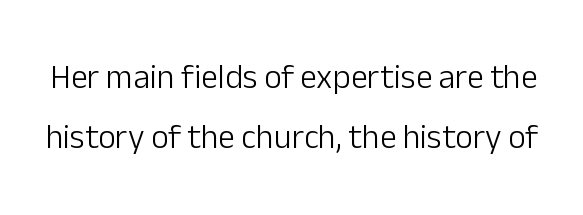
{"serif": "no", "italic": "no", "bold": "no", "weight": "light", "width": "normal", "stroke_contrast": "low", "x_height": "medium", "monospaced": "no", "underline": "no", "line_spacing_ratio": 1.77, "letter_spacing": "normal", "letter_spacing_em": 0.0, "glyph_px": 34}
